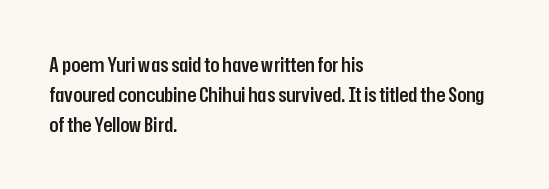
The image shows 21 px text type, upright; set left-aligned, normal line spacing (1.44x), normal letter spacing, not underlined.
